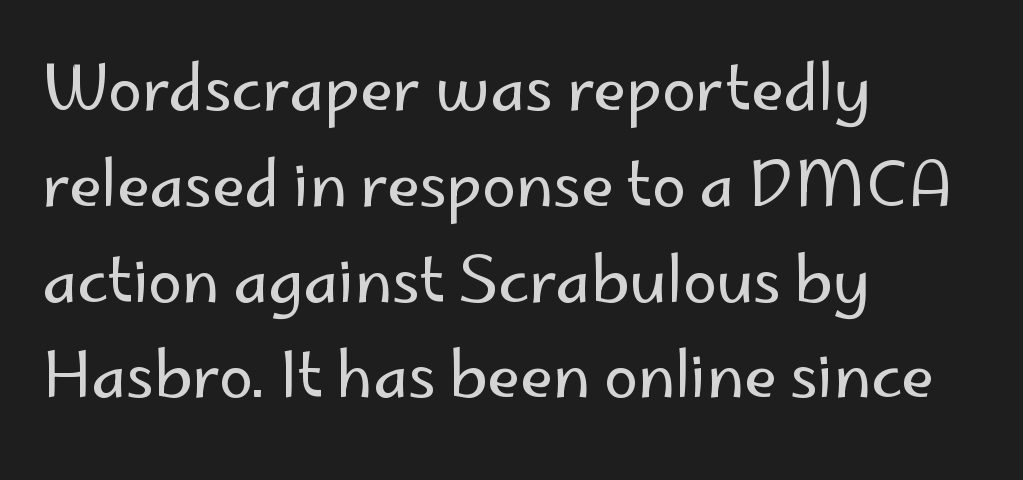
{"serif": "no", "italic": "no", "bold": "no", "weight": "regular", "width": "normal", "stroke_contrast": "low", "x_height": "small", "monospaced": "no", "underline": "no", "align": "left", "line_spacing": "normal", "line_spacing_ratio": 1.57, "letter_spacing": "normal", "letter_spacing_em": 0.0, "glyph_px": 61}
